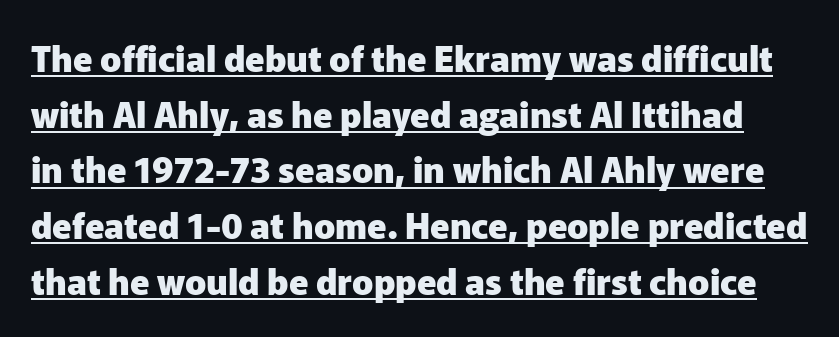
The image shows 35 px heavy sans-serif type, upright; set normal line spacing (1.59x), normal letter spacing, underlined; low stroke contrast and a medium x-height.
